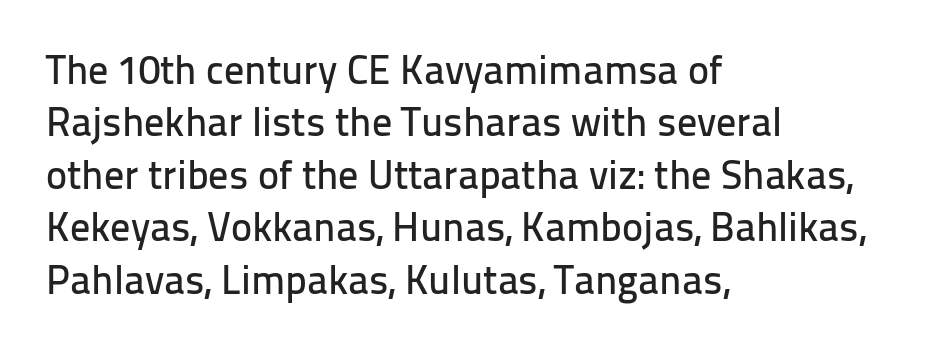
Q: Is the text italic (slanted)? A: No, it is upright.
Q: Is the typeface a serif or a sans-serif typeface? A: Sans-serif.
Q: Is the text underlined? A: No.
Q: How is the paragraph aligned? A: Left-aligned.
Q: Is the spacing between letters normal or unusually wide? A: Normal.
Q: Is the spacing between lines tight, normal or loose? A: Normal.
Q: Width (condensed, normal, or wide)? A: Normal.
Q: Stroke contrast? A: Low.
Q: x-height? A: Medium.
Q: Monospaced? A: No.
